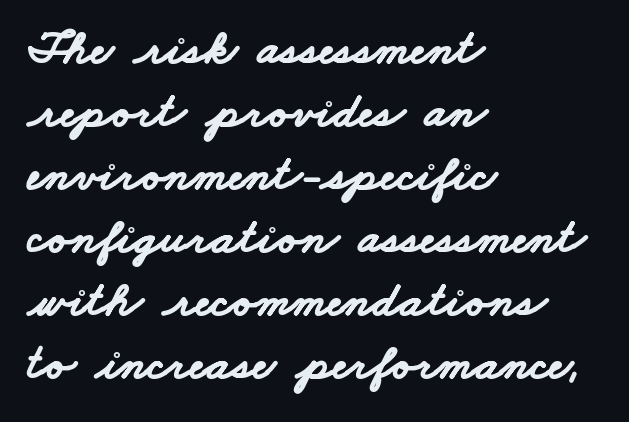
Q: Is the text bold? A: Yes.
Q: Is the typeface a serif or a sans-serif typeface? A: Sans-serif.
Q: Is the text underlined? A: No.
Q: How is the paragraph aligned? A: Left-aligned.
Q: Is the spacing between letters normal or unusually wide? A: Normal.
Q: Is the spacing between lines tight, normal or loose? A: Normal.
Q: Width (condensed, normal, or wide)? A: Wide.
Q: Stroke contrast? A: Low.
Q: x-height? A: Small.
Q: Monospaced? A: No.
